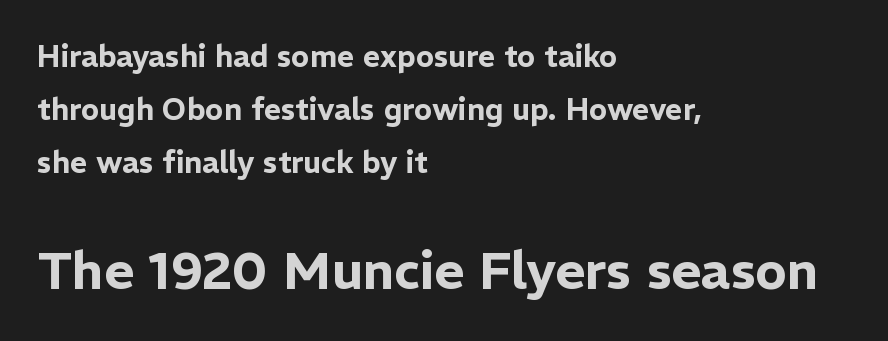
The image shows 52 px sans-serif type, upright; set left-aligned, line spacing 1.77x, normal letter spacing, not underlined; the second (bottom) block is 1.73x larger; low stroke contrast and a medium x-height.
